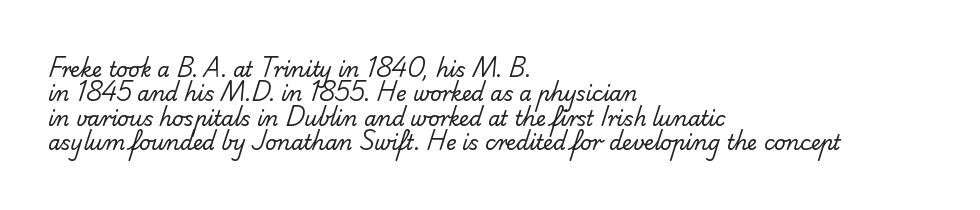
Q: Is the text bold? A: No.
Q: Is the text underlined? A: No.
Q: How is the paragraph aligned? A: Left-aligned.
Q: Is the spacing between letters normal or unusually wide? A: Normal.
